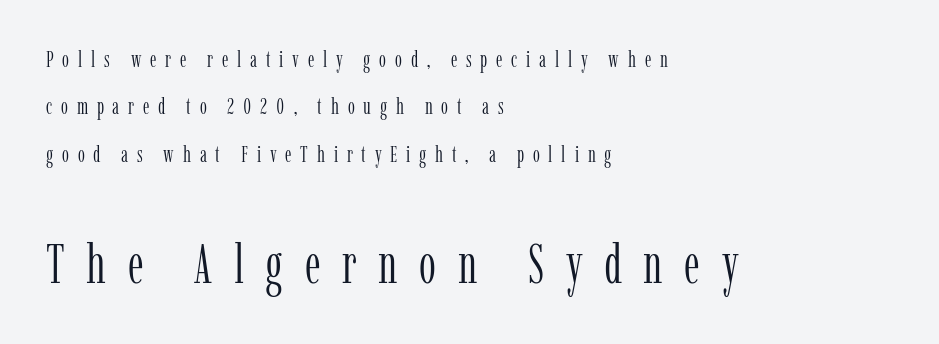
{"serif": "yes", "italic": "no", "bold": "no", "weight": "light", "width": "condensed", "stroke_contrast": "low", "x_height": "medium", "monospaced": "no", "underline": "no", "align": "left", "line_spacing": "loose", "line_spacing_ratio": 2.15, "letter_spacing": "wide", "letter_spacing_em": 0.4, "larger_block": "second", "size_ratio": 2.45, "glyph_px": 54}
